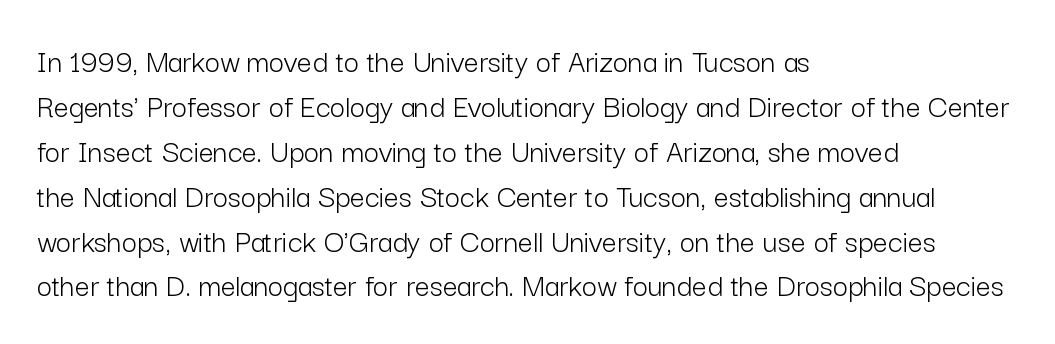
The image shows 33 px light sans-serif type, upright; set left-aligned, normal line spacing (1.36x), normal letter spacing, not underlined; low stroke contrast and a medium x-height.
